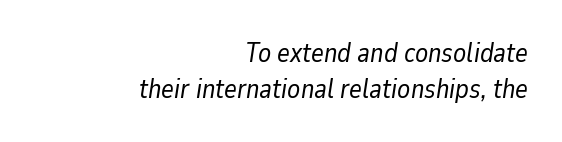
Q: Is the text bold? A: No.
Q: Is the text italic (slanted)? A: Yes, it leans right by about 9 degrees.
Q: Is the text underlined? A: No.
Q: How is the paragraph aligned? A: Right-aligned.
Q: Is the spacing between letters normal or unusually wide? A: Normal.
Q: Is the spacing between lines tight, normal or loose? A: Normal.
